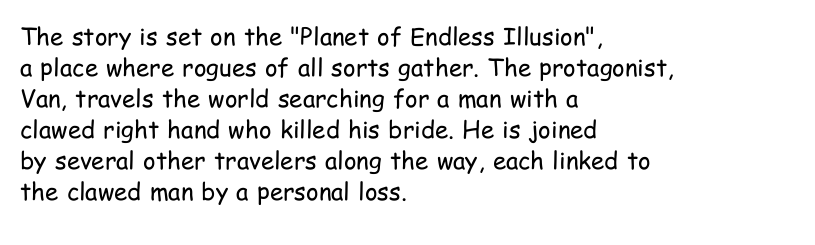
Q: Is the text bold? A: No.
Q: Is the text italic (slanted)? A: No, it is upright.
Q: Is the text underlined? A: No.
Q: How is the paragraph aligned? A: Left-aligned.
Q: Is the spacing between letters normal or unusually wide? A: Normal.
Q: Is the spacing between lines tight, normal or loose? A: Normal.
